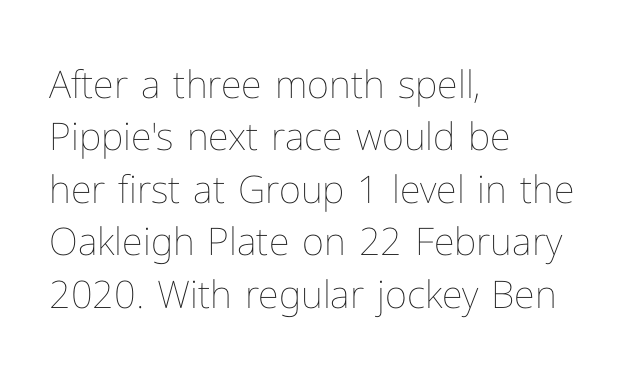
{"italic": "no", "bold": "no", "weight": "thin", "width": "normal", "stroke_contrast": "low", "x_height": "medium", "monospaced": "no", "underline": "no", "align": "left", "line_spacing": "normal", "line_spacing_ratio": 1.38, "letter_spacing": "normal", "letter_spacing_em": 0.0, "glyph_px": 38}
